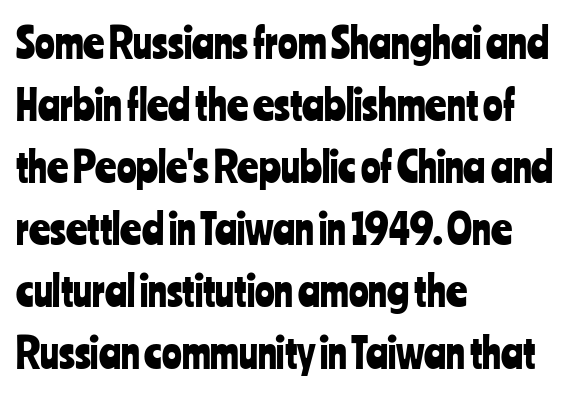
Tracking here is standard; glyphs follow each other at the usual distance. Look at the bottom of the vertical strokes: they stop flat, with no serifs. Every row of glyphs begins at an identical x-position on the left. The lines sit at an ordinary, default distance from one another.
